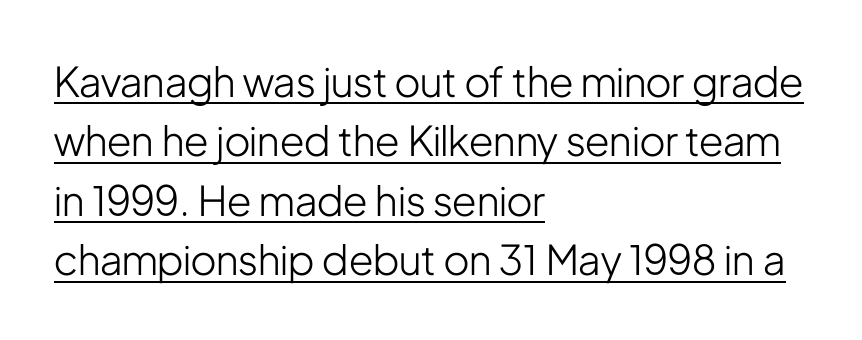
Q: Is the text bold? A: No.
Q: Is the text italic (slanted)? A: No, it is upright.
Q: Is the typeface a serif or a sans-serif typeface? A: Sans-serif.
Q: Is the text underlined? A: Yes.
Q: How is the paragraph aligned? A: Left-aligned.
Q: Is the spacing between letters normal or unusually wide? A: Normal.
Q: Is the spacing between lines tight, normal or loose? A: Normal.
Q: Width (condensed, normal, or wide)? A: Condensed.
Q: Stroke contrast? A: Low.
Q: x-height? A: Medium.
Q: Monospaced? A: No.
